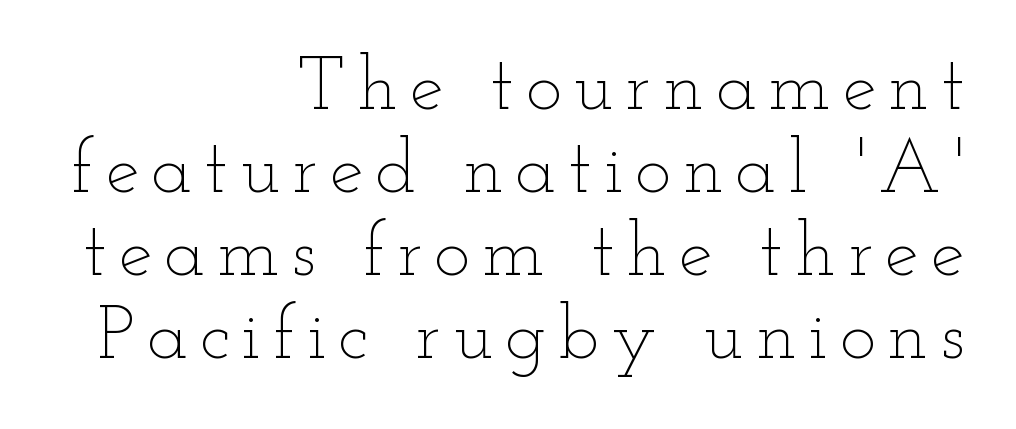
Q: Is the text bold? A: No.
Q: Is the text italic (slanted)? A: No, it is upright.
Q: Is the text underlined? A: No.
Q: How is the paragraph aligned? A: Right-aligned.
Q: Is the spacing between lines tight, normal or loose? A: Tight.
Q: Width (condensed, normal, or wide)? A: Wide.
Q: Stroke contrast? A: Low.
Q: x-height? A: Small.
Q: Monospaced? A: No.
